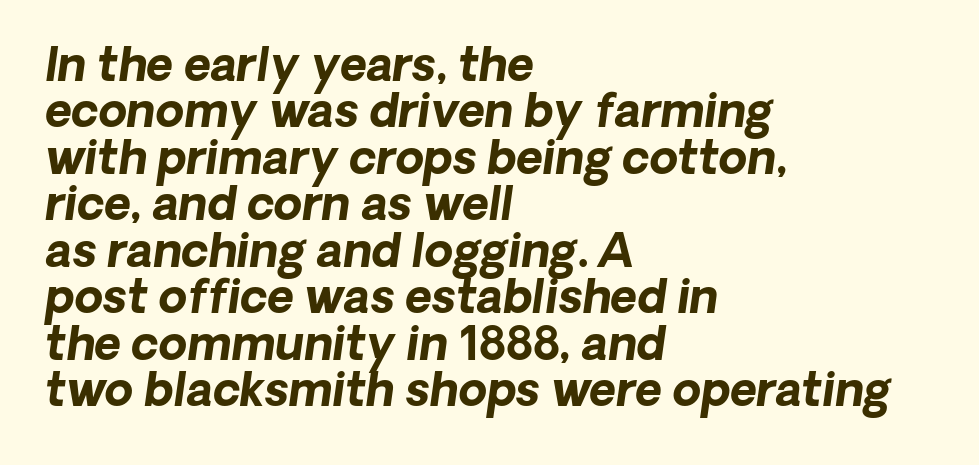
{"italic": "yes", "lean": "right", "slant_degrees": 8, "bold": "yes", "weight": "bold", "width": "normal", "stroke_contrast": "low", "x_height": "medium", "monospaced": "no", "underline": "no", "align": "left", "line_spacing": "tight", "line_spacing_ratio": 1.01, "letter_spacing": "normal", "letter_spacing_em": 0.0, "glyph_px": 46}
